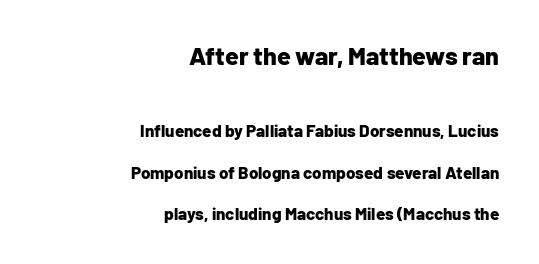
Q: Is the text bold? A: Yes.
Q: Is the text italic (slanted)? A: No, it is upright.
Q: Is the text underlined? A: No.
Q: How is the paragraph aligned? A: Right-aligned.
Q: Is the spacing between letters normal or unusually wide? A: Normal.
Q: Is the spacing between lines tight, normal or loose? A: Loose.
Q: Which block of text is set in a larger size, the first (top) or the second (bottom)? A: The first (top) one.
